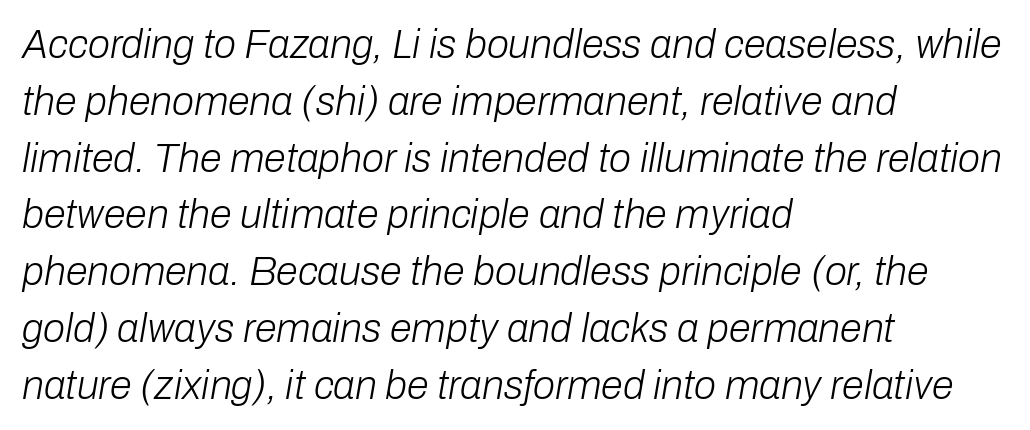
Q: Is the text bold? A: No.
Q: Is the text italic (slanted)? A: Yes, it leans right by about 10 degrees.
Q: Is the text underlined? A: No.
Q: How is the paragraph aligned? A: Left-aligned.
Q: Is the spacing between letters normal or unusually wide? A: Normal.
Q: Is the spacing between lines tight, normal or loose? A: Normal.
Q: Width (condensed, normal, or wide)? A: Normal.
Q: Stroke contrast? A: Low.
Q: x-height? A: Medium.
Q: Monospaced? A: No.
